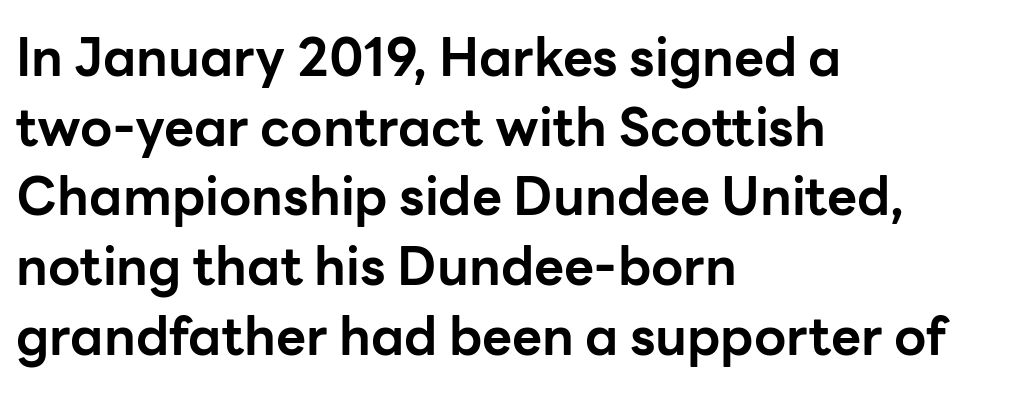
{"serif": "no", "italic": "no", "bold": "yes", "weight": "bold", "width": "normal", "stroke_contrast": "low", "x_height": "medium", "monospaced": "no", "underline": "no", "align": "left", "line_spacing": "normal", "line_spacing_ratio": 1.34, "letter_spacing": "normal", "letter_spacing_em": 0.0, "glyph_px": 52}
